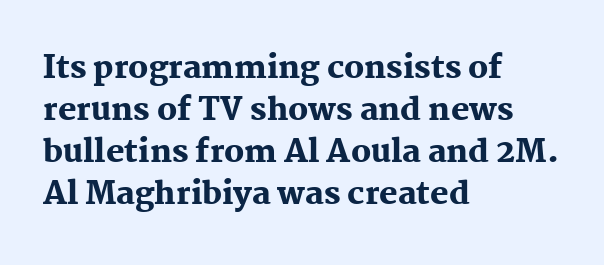
{"serif": "yes", "italic": "no", "bold": "yes", "weight": "heavy", "width": "normal", "stroke_contrast": "medium", "x_height": "medium", "monospaced": "no", "underline": "no", "align": "left", "line_spacing": "normal", "line_spacing_ratio": 1.35, "letter_spacing": "normal", "letter_spacing_em": 0.0, "glyph_px": 31}
